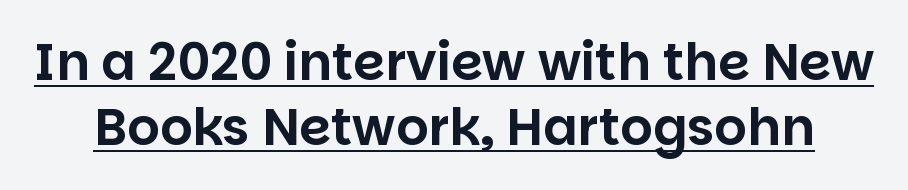
These lines keep a tight, regular rhythm from letter to letter. Like a heading marked for emphasis, these lines bear an underscore. This sample has the flowing, uneven cadence of proportional lettering. The rows are spaced the way most documents space them. This sample uses an upright cut, with every glyph sitting square on the baseline. The letters carry no serifs — their stems end cleanly without finishing strokes.
